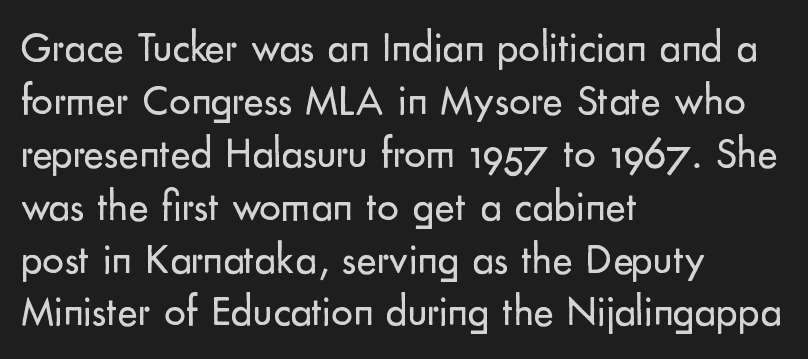
The weight tops out at a normal text grade. Each row of text sits above clean, open space. What stands out about the letter spacing? Nothing — it is the standard amount. Note: no serifs on the glyphs. Each line starts at the same left margin while the right side varies. Note the varied advance widths — an 'i' is clearly narrower than an 'm'.
